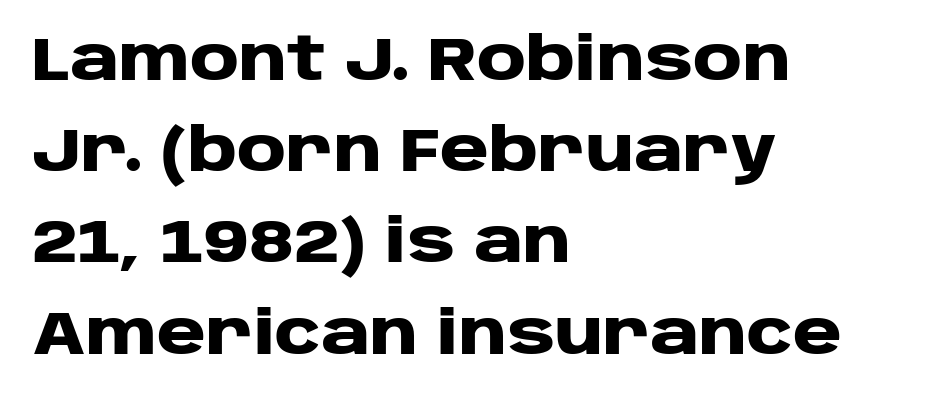
Typographically, this falls in the sans-serif category. The area under the type is left untouched. Quick note: not italic, upright. Each line starts at the same left margin while the right side varies. Looks like regular typesetting: each glyph gets only the width it needs.
